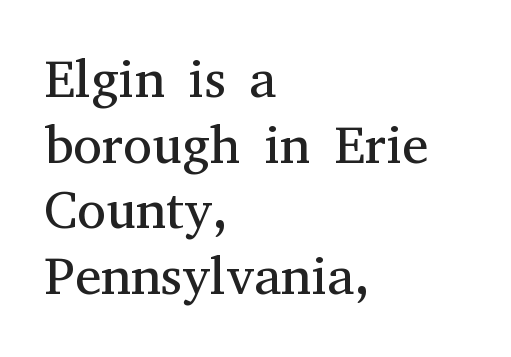
The image shows 53 px regular-weight serif type, upright; set left-aligned, line spacing 1.24x, normal letter spacing, not underlined; medium stroke contrast and a medium x-height.
